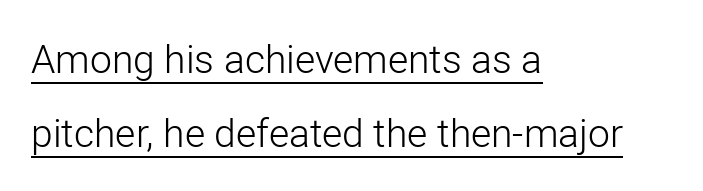
{"serif": "no", "italic": "no", "bold": "no", "weight": "light", "width": "normal", "stroke_contrast": "low", "x_height": "medium", "monospaced": "no", "underline": "yes", "align": "left", "line_spacing": "loose", "line_spacing_ratio": 1.9, "letter_spacing": "normal", "letter_spacing_em": 0.0, "glyph_px": 39}
